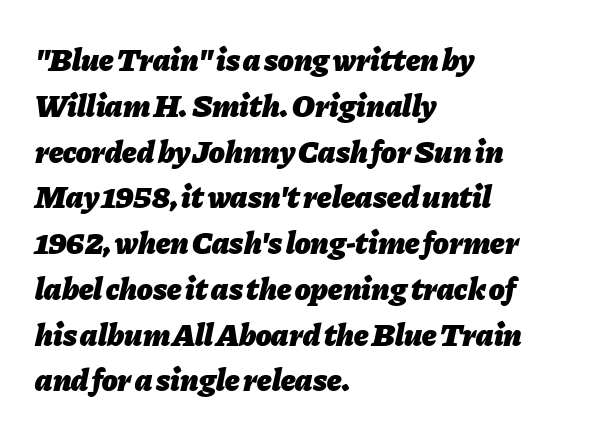
{"italic": "yes", "lean": "right", "slant_degrees": 11, "bold": "yes", "weight": "heavy", "width": "normal", "stroke_contrast": "low", "x_height": "medium", "monospaced": "no", "underline": "no", "align": "left", "line_spacing": "normal", "line_spacing_ratio": 1.43, "letter_spacing": "normal", "letter_spacing_em": 0.0, "glyph_px": 32}
